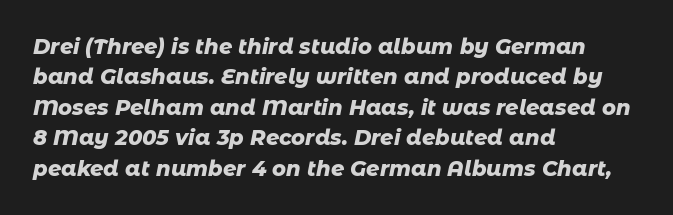
The image shows 21 px bold type, italic (leaning right); set left-aligned, normal line spacing (1.45x), normal letter spacing, not underlined.
